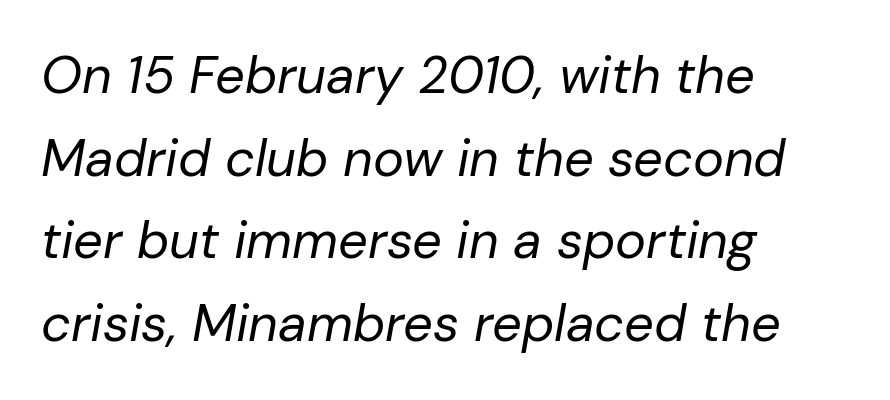
Students, observe: this is what conventionally led text looks like. The glyphs are unaccompanied by any horizontal stroke below them. Visually the block forms a straight wall on the left and a jagged coastline on the right. This sample uses plain, unmodified letter spacing.
